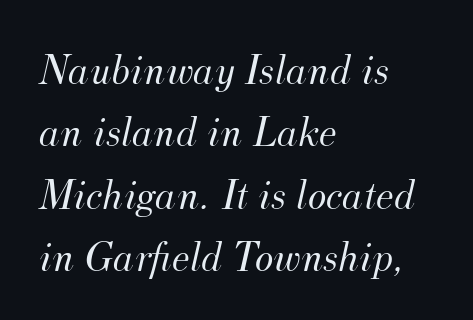
The image shows 44 px light serif type, italic (leaning right); set left-aligned, normal line spacing (1.42x), normal letter spacing, not underlined; medium stroke contrast and a small x-height.
